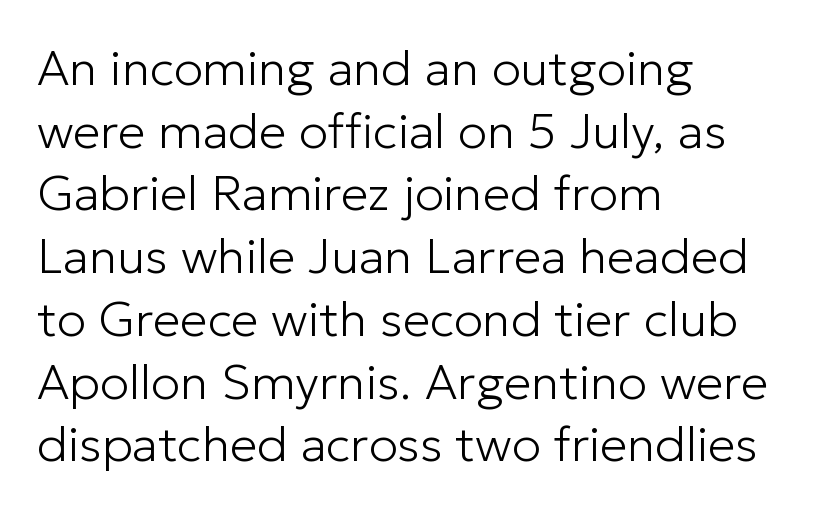
The image shows 49 px light sans-serif type, upright; set left-aligned, normal line spacing (1.28x), normal letter spacing, not underlined; low stroke contrast and a medium x-height.
